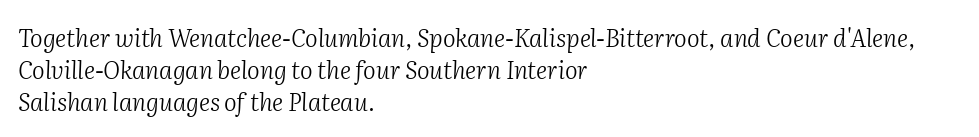
{"italic": "yes", "lean": "right", "slant_degrees": 2, "bold": "no", "underline": "no", "align": "left", "line_spacing": "normal", "line_spacing_ratio": 1.33, "letter_spacing": "normal", "letter_spacing_em": 0.0, "glyph_px": 24}
